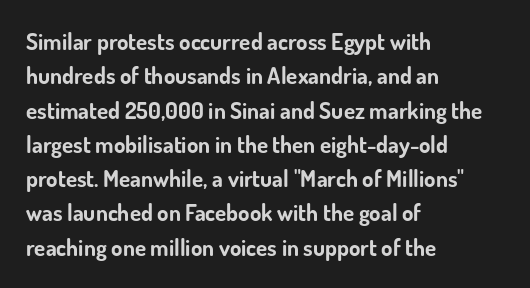
Q: Is the text bold? A: Yes.
Q: Is the text italic (slanted)? A: No, it is upright.
Q: Is the text underlined? A: No.
Q: How is the paragraph aligned? A: Left-aligned.
Q: Is the spacing between letters normal or unusually wide? A: Normal.
Q: Is the spacing between lines tight, normal or loose? A: Normal.
